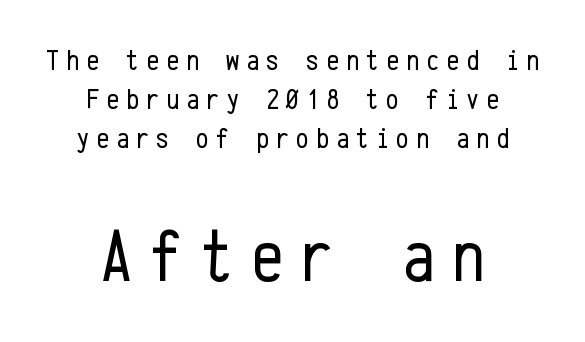
The image shows 73 px regular-weight, condensed sans-serif type, upright, monospaced; set centered, normal line spacing (1.35x), unusually wide letter spacing (+0.24 em), not underlined; the second (bottom) block is 2.52x larger; low stroke contrast and a medium x-height.
